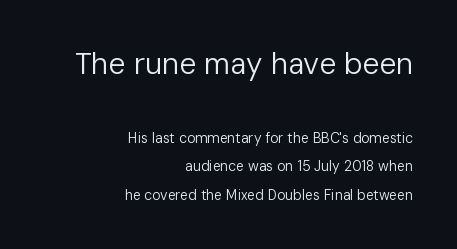
The image shows 30 px regular-weight sans-serif type, upright; set right-aligned, loose line spacing (2.03x), normal letter spacing, not underlined; the first (top) block is 2.14x larger; low stroke contrast and a medium x-height.
